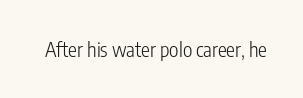
Q: Is the text bold? A: No.
Q: Is the text italic (slanted)? A: No, it is upright.
Q: Is the text underlined? A: No.
Q: Is the spacing between letters normal or unusually wide? A: Normal.
